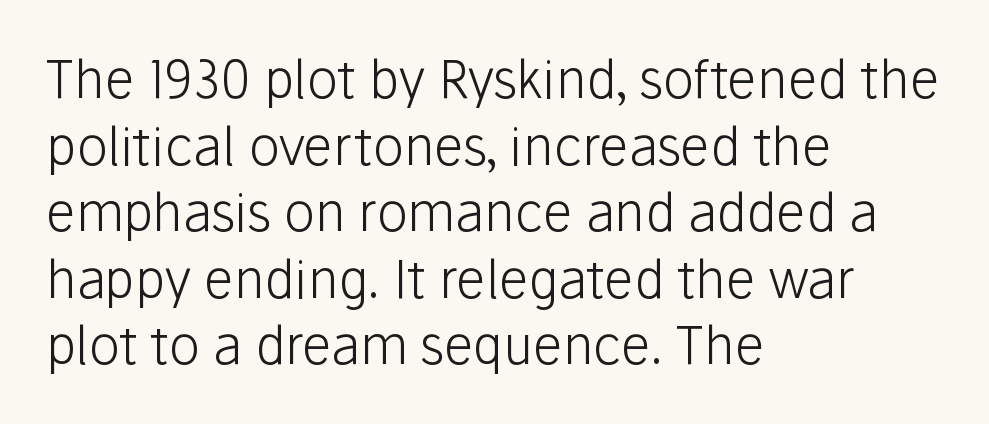
Q: Is the text bold? A: No.
Q: Is the text italic (slanted)? A: No, it is upright.
Q: Is the typeface a serif or a sans-serif typeface? A: Sans-serif.
Q: Is the text underlined? A: No.
Q: How is the paragraph aligned? A: Left-aligned.
Q: Is the spacing between letters normal or unusually wide? A: Normal.
Q: Is the spacing between lines tight, normal or loose? A: Normal.
Q: Width (condensed, normal, or wide)? A: Normal.
Q: Stroke contrast? A: Low.
Q: x-height? A: Medium.
Q: Monospaced? A: No.
